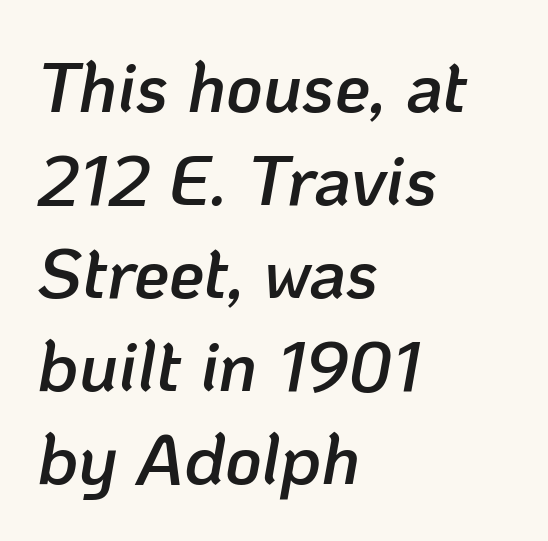
In terms of leading, this rendering sits right in the middle. Each row of text sits above clean, open space. This sample has the flowing, uneven cadence of proportional lettering. The text block is weighted toward the left margin, trailing off unevenly rightward. An italicized treatment has been applied to the whole sample. These lines keep a tight, regular rhythm from letter to letter.
